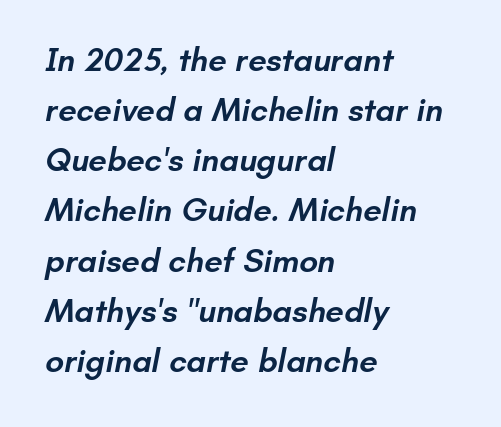
{"serif": "no", "bold": "semi", "weight": "semibold", "width": "normal", "stroke_contrast": "low", "x_height": "small", "monospaced": "no", "underline": "no", "align": "left", "line_spacing": "normal", "line_spacing_ratio": 1.52, "letter_spacing": "normal", "letter_spacing_em": 0.0, "glyph_px": 33}
